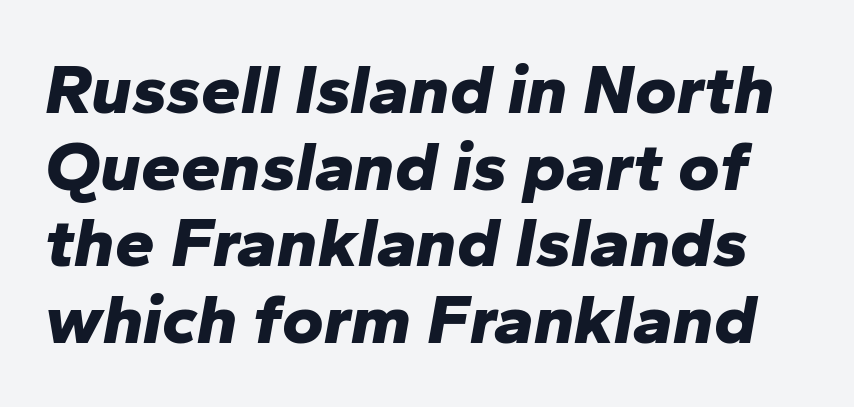
Q: Is the text bold? A: Yes.
Q: Is the text italic (slanted)? A: Yes, it leans right by about 10 degrees.
Q: Is the text underlined? A: No.
Q: Is the spacing between letters normal or unusually wide? A: Normal.
Q: Is the spacing between lines tight, normal or loose? A: Tight.
Q: Width (condensed, normal, or wide)? A: Normal.
Q: Stroke contrast? A: Low.
Q: x-height? A: Medium.
Q: Monospaced? A: No.
